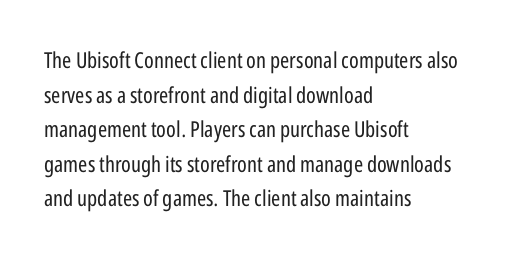
{"italic": "no", "bold": "no", "underline": "no", "align": "left", "line_spacing": "normal", "line_spacing_ratio": 1.57, "letter_spacing": "normal", "letter_spacing_em": 0.0, "glyph_px": 22}
